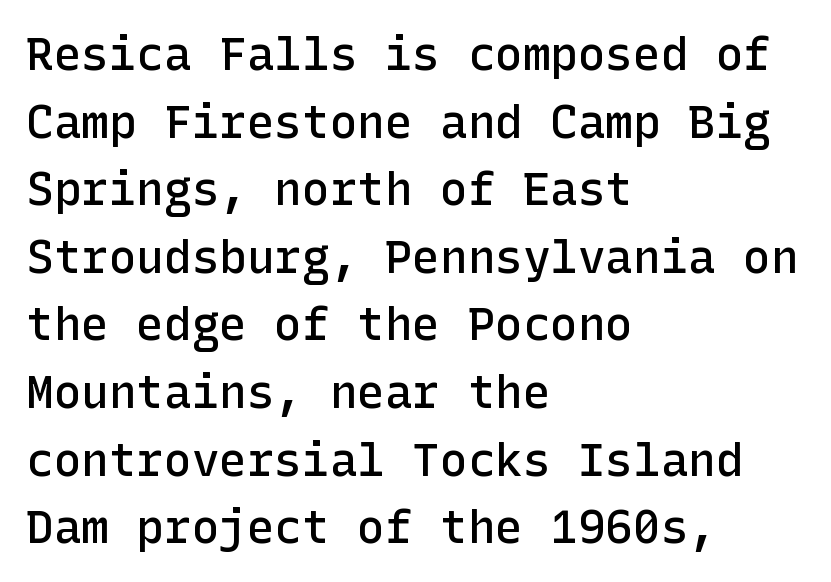
Q: Is the text bold? A: Semi-bold.
Q: Is the text italic (slanted)? A: No, it is upright.
Q: Is the typeface a serif or a sans-serif typeface? A: Sans-serif.
Q: Is the text underlined? A: No.
Q: How is the paragraph aligned? A: Left-aligned.
Q: Is the spacing between letters normal or unusually wide? A: Normal.
Q: Is the spacing between lines tight, normal or loose? A: Normal.
Q: Width (condensed, normal, or wide)? A: Normal.
Q: Stroke contrast? A: Low.
Q: x-height? A: Medium.
